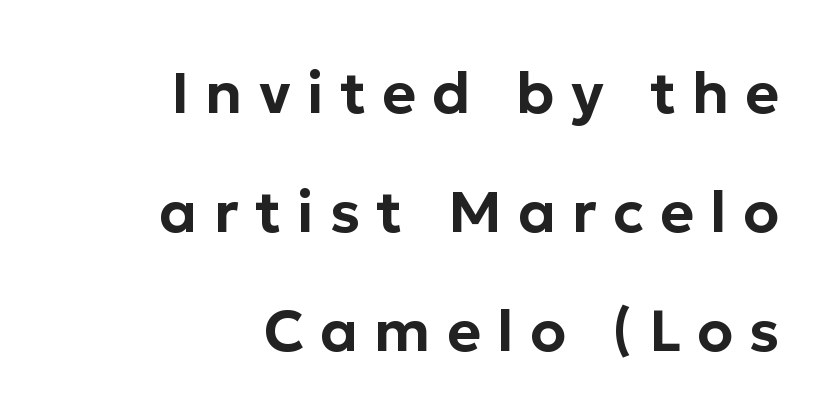
Q: Is the text italic (slanted)? A: No, it is upright.
Q: Is the typeface a serif or a sans-serif typeface? A: Sans-serif.
Q: Is the text underlined? A: No.
Q: How is the paragraph aligned? A: Right-aligned.
Q: Is the spacing between letters normal or unusually wide? A: Unusually wide.
Q: Is the spacing between lines tight, normal or loose? A: Loose.
Q: Width (condensed, normal, or wide)? A: Normal.
Q: Stroke contrast? A: Low.
Q: x-height? A: Medium.
Q: Monospaced? A: No.
